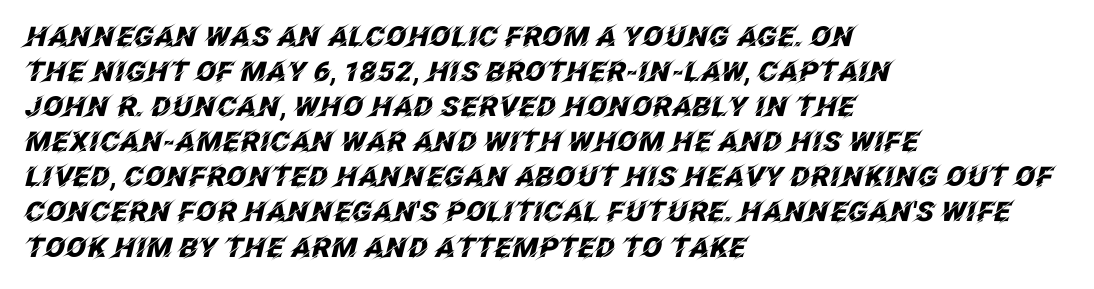
{"italic": "yes", "lean": "right", "slant_degrees": 12, "bold": "yes", "underline": "no", "align": "left", "line_spacing": "normal", "line_spacing_ratio": 1.3, "letter_spacing": "normal", "letter_spacing_em": 0.0, "glyph_px": 27}
